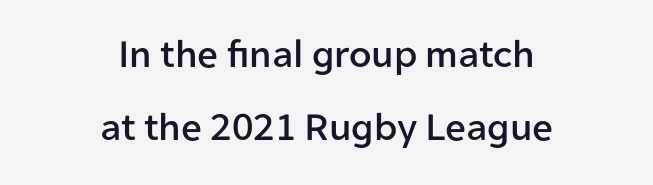
This is the regular roman posture of the typeface. Casual observation: everything's sitting right in the middle. Any mark beneath the type? The region is blank. The type family on display is of the sans-serif kind. Is this a fixed-width face? No — the glyphs have proportional, varying widths.
